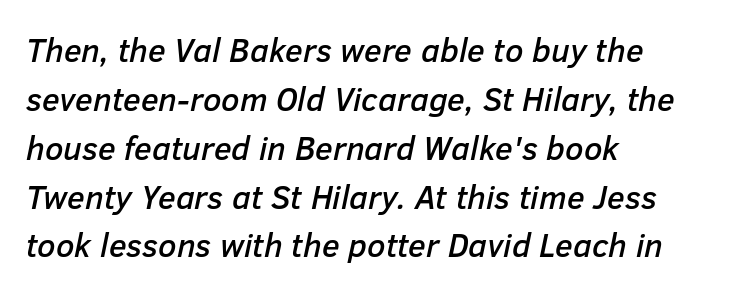
Q: Is the text italic (slanted)? A: Yes, it leans right by about 12 degrees.
Q: Is the text underlined? A: No.
Q: How is the paragraph aligned? A: Left-aligned.
Q: Is the spacing between letters normal or unusually wide? A: Normal.
Q: Is the spacing between lines tight, normal or loose? A: Normal.
Q: Width (condensed, normal, or wide)? A: Normal.
Q: Stroke contrast? A: Low.
Q: x-height? A: Medium.
Q: Monospaced? A: No.
